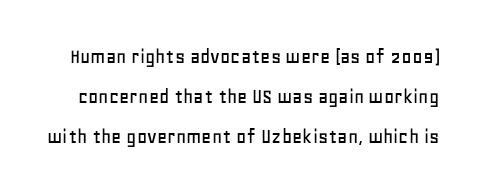
{"italic": "no", "underline": "no", "line_spacing_ratio": 1.82, "letter_spacing": "normal", "letter_spacing_em": 0.0, "glyph_px": 22}
